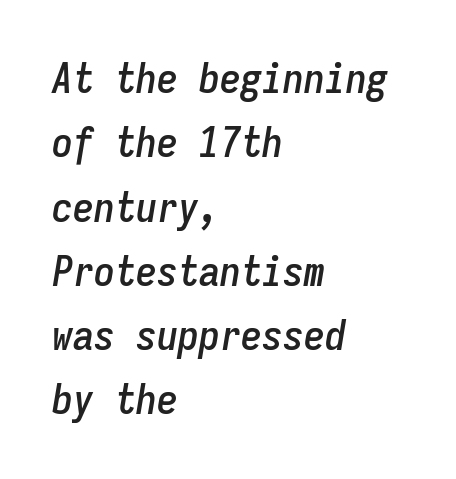
Italic? Definitely — the glyphs are oblique. Is this a fixed-width face? Yes — each glyph sits in an identical cell. Successive baselines arrive at the customary interval. The string is rendered with underlining switched off.
